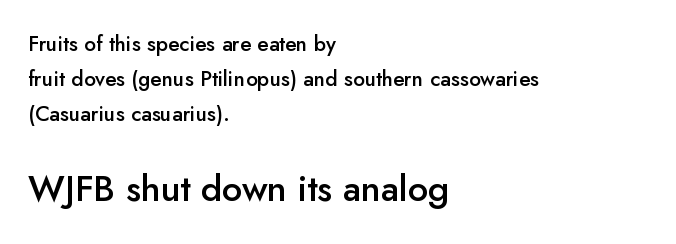
The image shows 36 px semibold sans-serif type, upright; set left-aligned, normal line spacing (1.67x), normal letter spacing, not underlined; the second (bottom) block is 1.71x larger; low stroke contrast and a small x-height.
